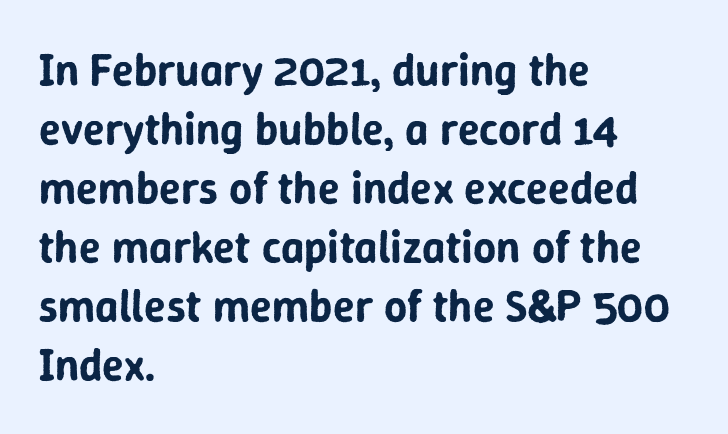
{"serif": "no", "italic": "no", "width": "normal", "stroke_contrast": "low", "x_height": "medium", "monospaced": "no", "underline": "no", "align": "left", "line_spacing": "normal", "line_spacing_ratio": 1.31, "letter_spacing": "normal", "letter_spacing_em": 0.0, "glyph_px": 45}
